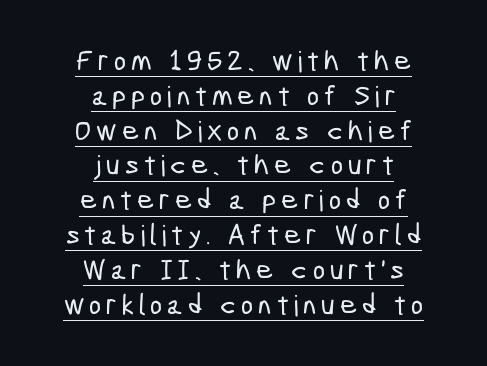
Q: Is the typeface a serif or a sans-serif typeface? A: Sans-serif.
Q: Is the text underlined? A: Yes.
Q: How is the paragraph aligned? A: Centered.
Q: Width (condensed, normal, or wide)? A: Condensed.
Q: Stroke contrast? A: Low.
Q: x-height? A: Medium.
Q: Monospaced? A: No.
